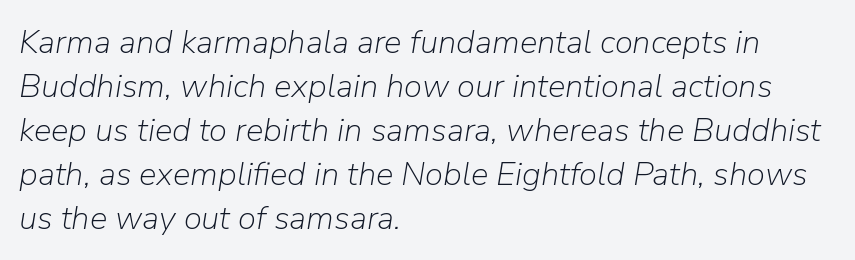
{"italic": "yes", "lean": "right", "slant_degrees": 9, "bold": "no", "weight": "light", "width": "normal", "stroke_contrast": "low", "x_height": "medium", "monospaced": "no", "underline": "no", "align": "left", "line_spacing": "normal", "line_spacing_ratio": 1.33, "letter_spacing": "normal", "letter_spacing_em": 0.0, "glyph_px": 33}
